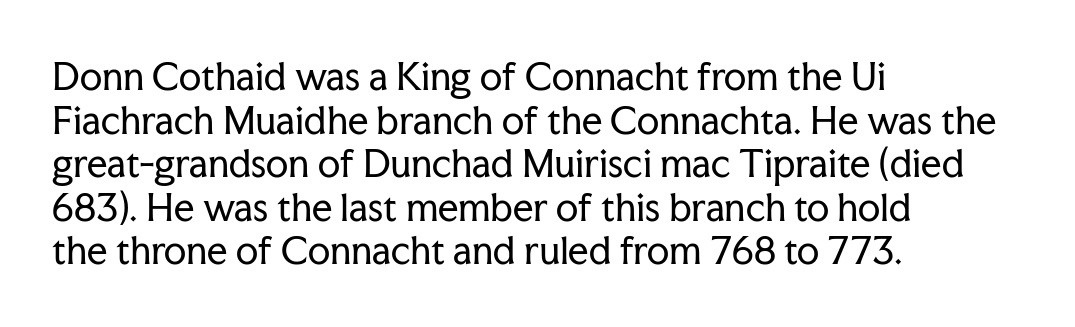
The letters look calm and open, with moderate or lighter stems. Ordinary non-slanted type is in use. Note: serifs present on the glyphs. Spacing verdict: proportional, widths tailored to each character. The gap between lines stays unmarked.
